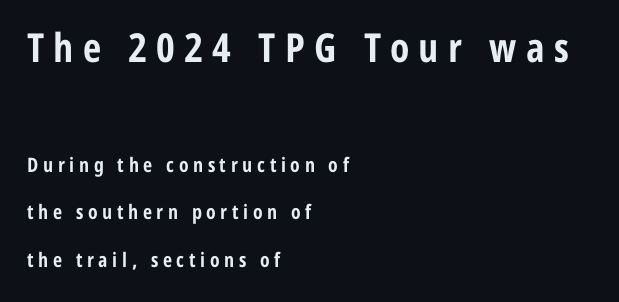
{"serif": "no", "italic": "no", "bold": "yes", "weight": "bold", "width": "condensed", "stroke_contrast": "low", "x_height": "medium", "monospaced": "no", "underline": "no", "align": "left", "line_spacing": "loose", "line_spacing_ratio": 2.37, "letter_spacing": "wide", "letter_spacing_em": 0.23, "larger_block": "first", "size_ratio": 2.0, "glyph_px": 40}
